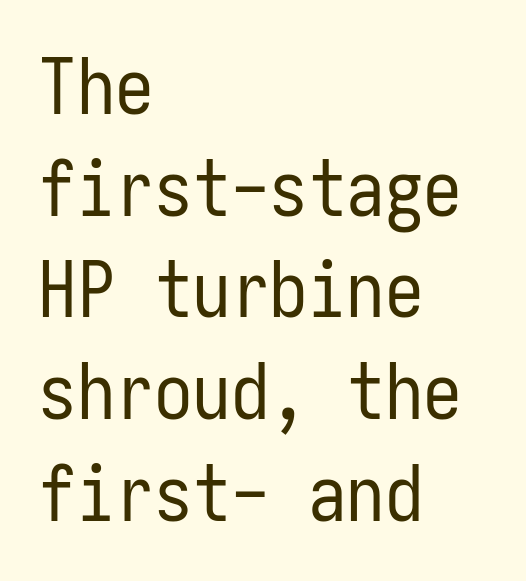
Q: Is the text bold? A: No.
Q: Is the text italic (slanted)? A: No, it is upright.
Q: Is the typeface a serif or a sans-serif typeface? A: Sans-serif.
Q: Is the text underlined? A: No.
Q: How is the paragraph aligned? A: Left-aligned.
Q: Is the spacing between letters normal or unusually wide? A: Normal.
Q: Is the spacing between lines tight, normal or loose? A: Normal.
Q: Width (condensed, normal, or wide)? A: Condensed.
Q: Stroke contrast? A: Low.
Q: x-height? A: Medium.
